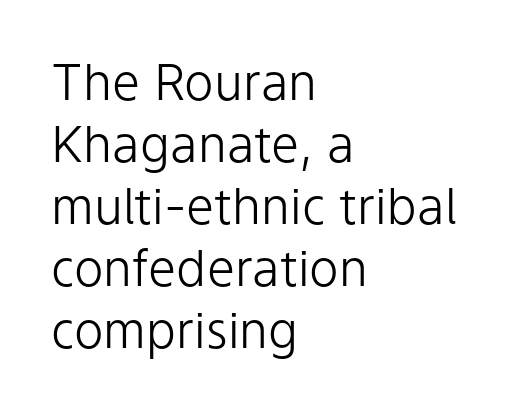
Q: Is the text bold? A: No.
Q: Is the text italic (slanted)? A: No, it is upright.
Q: Is the typeface a serif or a sans-serif typeface? A: Sans-serif.
Q: Is the text underlined? A: No.
Q: How is the paragraph aligned? A: Left-aligned.
Q: Is the spacing between letters normal or unusually wide? A: Normal.
Q: Width (condensed, normal, or wide)? A: Normal.
Q: Stroke contrast? A: Low.
Q: x-height? A: Medium.
Q: Monospaced? A: No.
